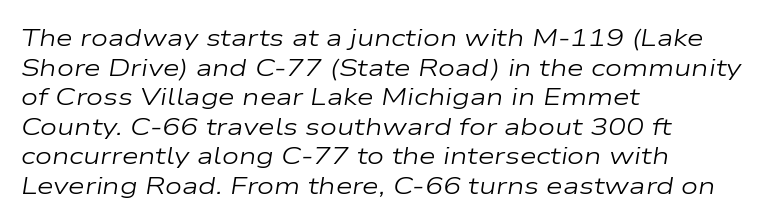
{"italic": "yes", "lean": "right", "slant_degrees": 9, "bold": "no", "underline": "no", "align": "left", "line_spacing_ratio": 1.23, "letter_spacing": "normal", "letter_spacing_em": 0.0, "glyph_px": 24}
